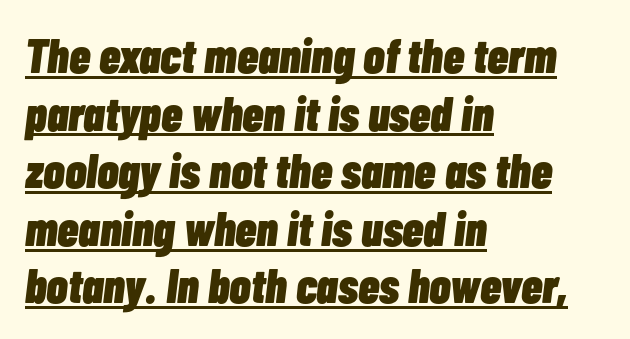
Honestly, the letter spacing is just normal — you wouldn't notice it. A typographer would call this underscored text. A typesetter would call this proportional, since set widths differ per character. The passage shown leans; its letterforms are oblique. These lines stack with their left ends in a neat column.
